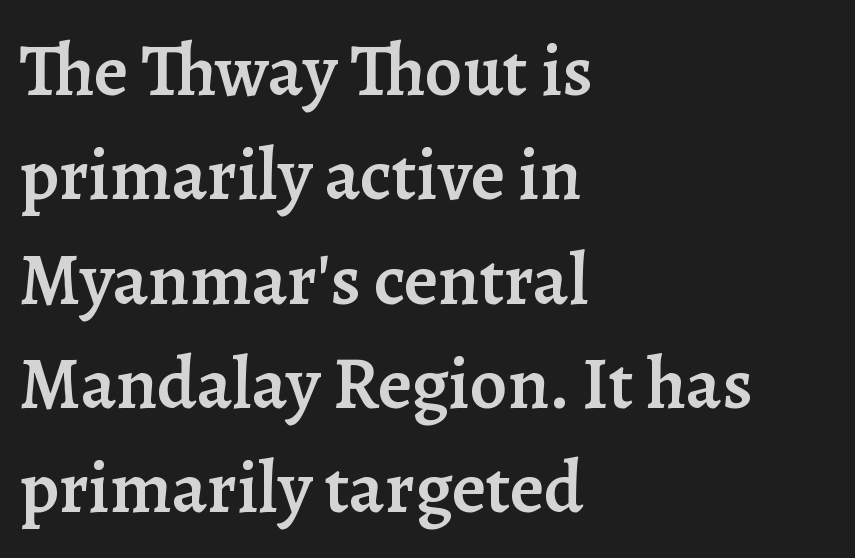
Q: Is the text bold? A: Semi-bold.
Q: Is the text italic (slanted)? A: No, it is upright.
Q: Is the typeface a serif or a sans-serif typeface? A: Serif.
Q: Is the text underlined? A: No.
Q: How is the paragraph aligned? A: Left-aligned.
Q: Is the spacing between letters normal or unusually wide? A: Normal.
Q: Is the spacing between lines tight, normal or loose? A: Normal.
Q: Width (condensed, normal, or wide)? A: Normal.
Q: Stroke contrast? A: Low.
Q: x-height? A: Medium.
Q: Monospaced? A: No.
